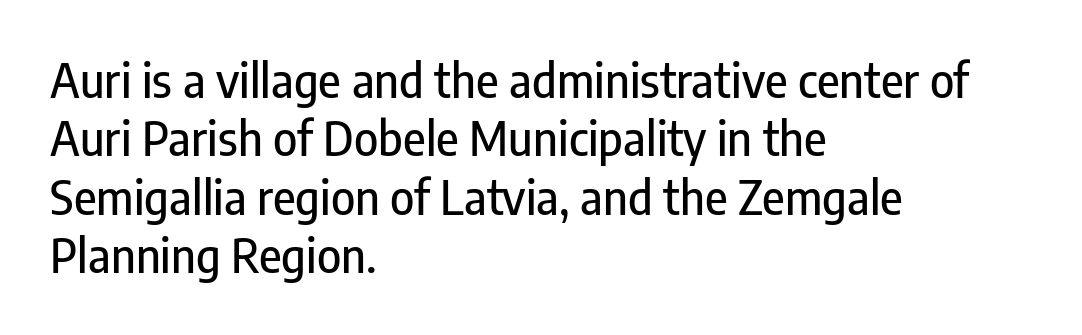
Characters follow at the spacing the type designer built in. Any mark beneath the type? The region is blank. These lines are rendered in a variable-pitch font. Alignment: flush left.
